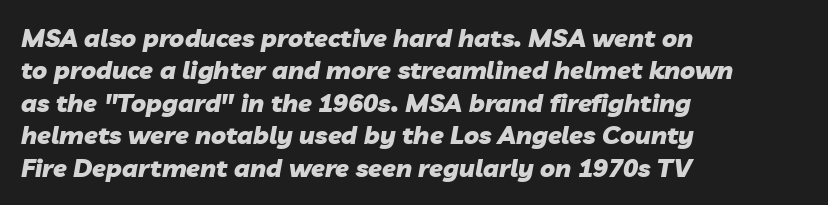
{"italic": "yes", "lean": "right", "slant_degrees": 10, "bold": "yes", "underline": "no", "align": "left", "line_spacing": "normal", "line_spacing_ratio": 1.3, "letter_spacing": "normal", "letter_spacing_em": 0.0, "glyph_px": 25}
